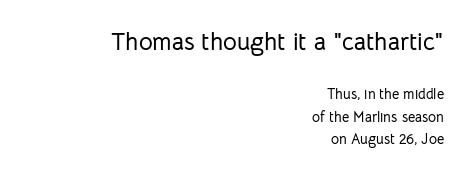
{"italic": "no", "underline": "no", "align": "right", "line_spacing": "normal", "line_spacing_ratio": 1.64, "letter_spacing": "normal", "letter_spacing_em": 0.0, "larger_block": "first", "size_ratio": 1.71, "glyph_px": 24}
